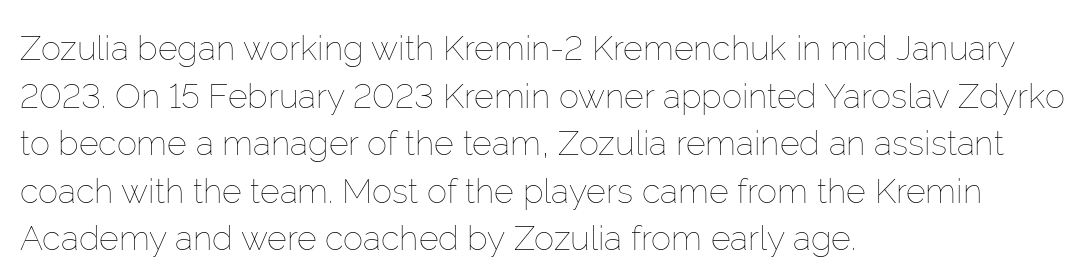
The image shows 34 px thin type, upright; set left-aligned, normal line spacing (1.4x), normal letter spacing, not underlined; low stroke contrast and a medium x-height.
